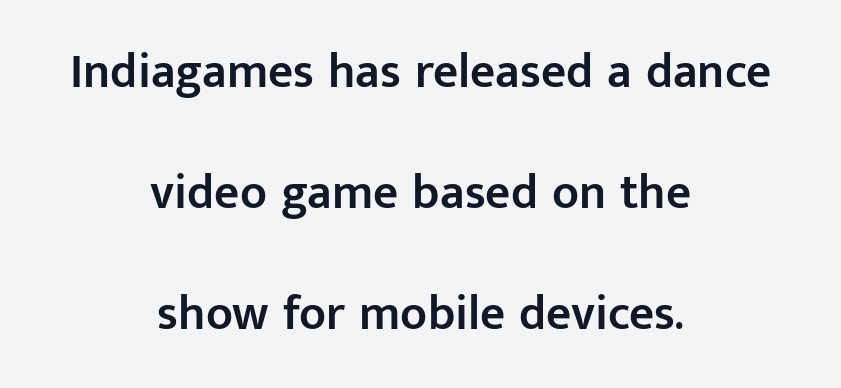
Notice the wide empty band between every row — that's loose leading. What kind of face is this? One without serifs — a sans. Glance below the letters and you will spot only blank space. The typesetter chose a symmetrical, centered arrangement here. Varying glyph widths throughout — classic text-font behaviour. The lettering holds an erect, upright posture throughout.
